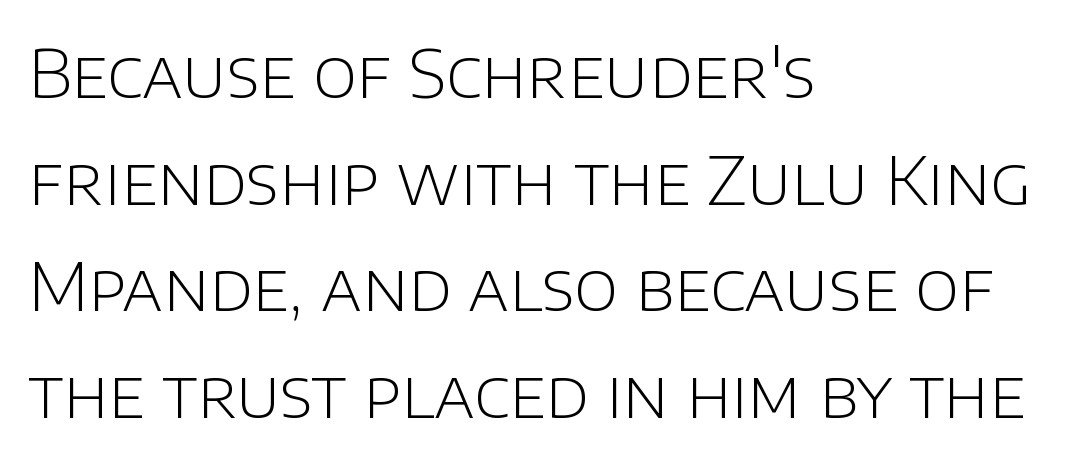
The image shows 67 px light sans-serif type, upright; set left-aligned, normal line spacing (1.59x), normal letter spacing, not underlined; low stroke contrast and a large x-height.
